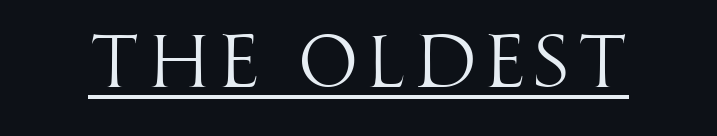
Observe the absence of serifs on each vertical stroke in this sample. The glyphs are accompanied by a horizontal stroke just below them. This sample has the flowing, uneven cadence of proportional lettering. On a weight scale, this lands at 450 or below. Posture: straight, roman, zero tilt.
